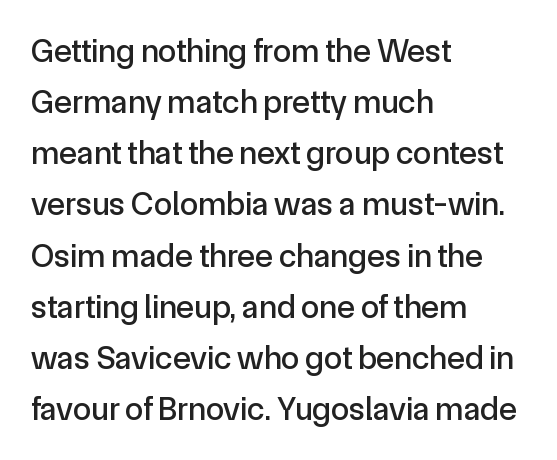
The line-height multiplier appears to be the usual default. What stands out about the letter spacing? Nothing — it is the standard amount. Is this a sans? Yes — the strokes have no serifs. A typesetter would call this proportional, since set widths differ per character. Clear beneath every line of the passage. Do the letters lean? They stand straight.
